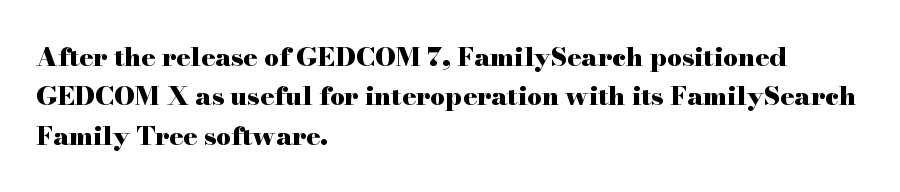
{"italic": "no", "bold": "yes", "underline": "no", "align": "left", "line_spacing": "normal", "line_spacing_ratio": 1.51, "letter_spacing": "normal", "letter_spacing_em": 0.0, "glyph_px": 26}
